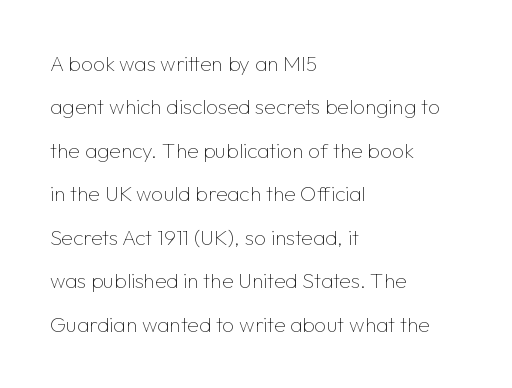
Q: Is the text bold? A: No.
Q: Is the text italic (slanted)? A: No, it is upright.
Q: Is the text underlined? A: No.
Q: How is the paragraph aligned? A: Left-aligned.
Q: Is the spacing between letters normal or unusually wide? A: Normal.
Q: Is the spacing between lines tight, normal or loose? A: Loose.
